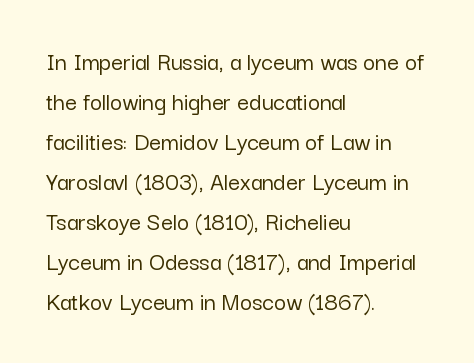
The image shows 26 px text type, upright; set left-aligned, normal line spacing (1.54x), normal letter spacing, not underlined.
